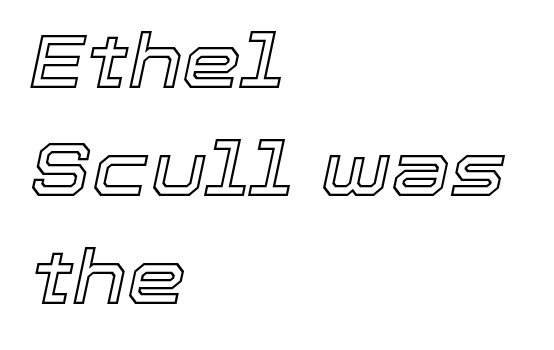
The image shows 75 px text type, italic (leaning right); set left-aligned, normal line spacing (1.44x), normal letter spacing, not underlined; a medium x-height.
